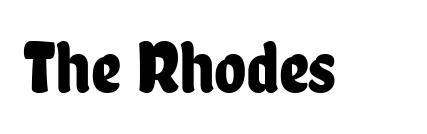
{"serif": "no", "italic": "no", "width": "condensed", "stroke_contrast": "low", "x_height": "medium", "monospaced": "no", "underline": "no", "letter_spacing": "normal", "letter_spacing_em": 0.0, "glyph_px": 74}
